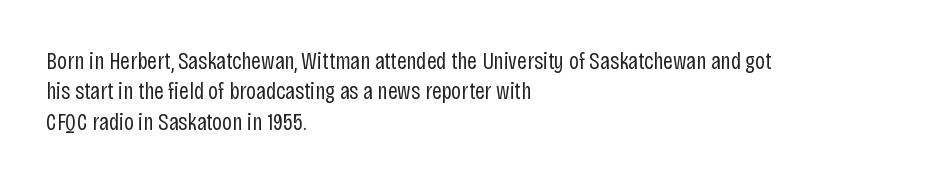
The type sits square on the baseline with zero lean. Only glyphs here, with clear space below each row. This sample is left-justified, so line endings fall wherever the words run out. Nothing unusual about the tracking: characters are spaced as the font intends. No extra ink here — the face is not bold.
